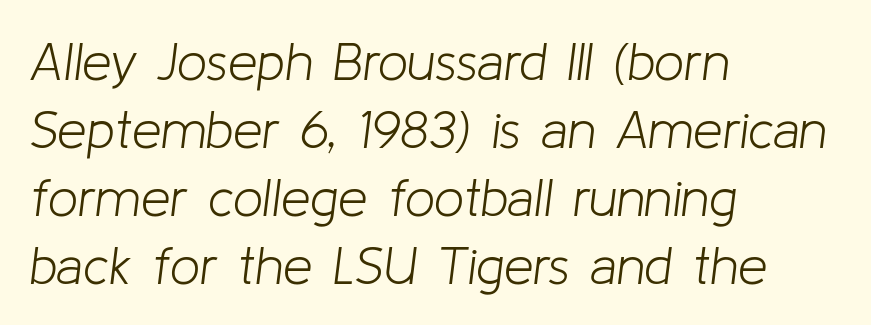
{"italic": "yes", "lean": "right", "slant_degrees": 8, "bold": "no", "weight": "light", "width": "normal", "stroke_contrast": "low", "x_height": "medium", "monospaced": "no", "underline": "no", "align": "left", "line_spacing": "normal", "line_spacing_ratio": 1.28, "letter_spacing": "normal", "letter_spacing_em": 0.0, "glyph_px": 53}
